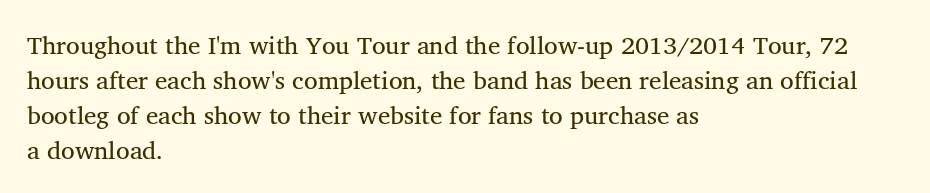
{"bold": "no", "underline": "no", "align": "left", "line_spacing": "normal", "line_spacing_ratio": 1.4, "letter_spacing": "normal", "letter_spacing_em": 0.0, "glyph_px": 25}
